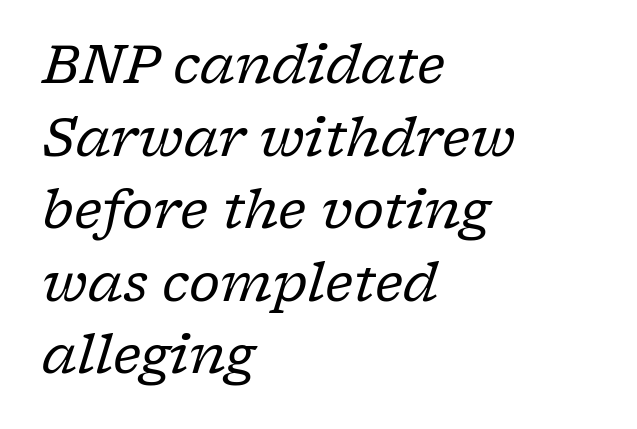
Serifs: yes, visible at the terminals of the letterforms. How are the letters spaced? Ordinarily, with no added tracking. Proportional: the letters do not fall into vertical columns. The specimen omits any rule beneath the text block's lines.
